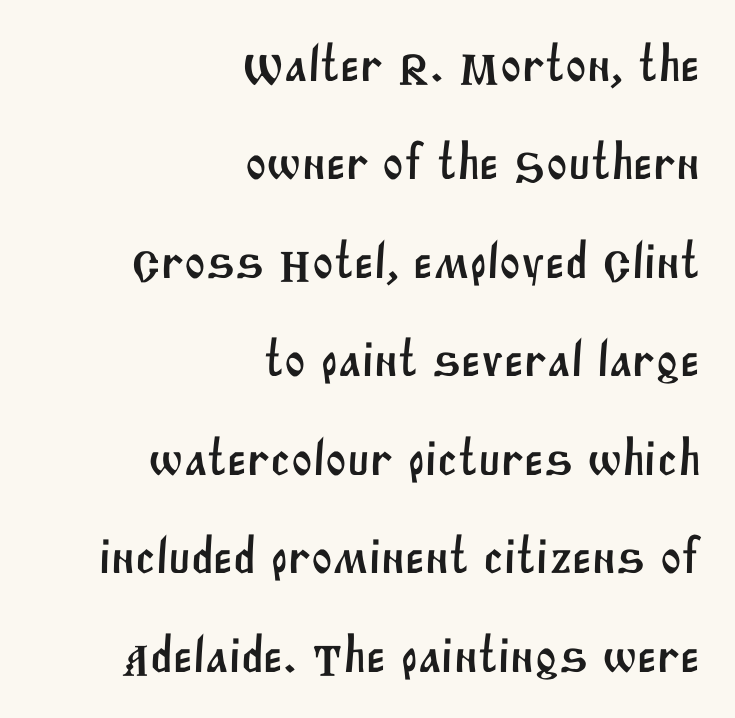
The space between consecutive lines is lavish. Glance below the letters and you will spot only blank space. These lines keep a tight, regular rhythm from letter to letter. The face used here is proportionally spaced, like ordinary book or web type.
